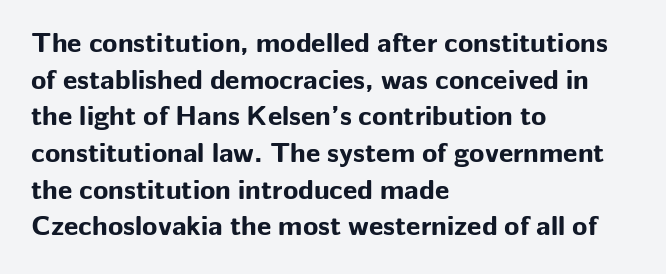
The image shows 28 px bold sans-serif type, upright; set left-aligned, normal line spacing (1.31x), normal letter spacing, not underlined; low stroke contrast and a medium x-height.
